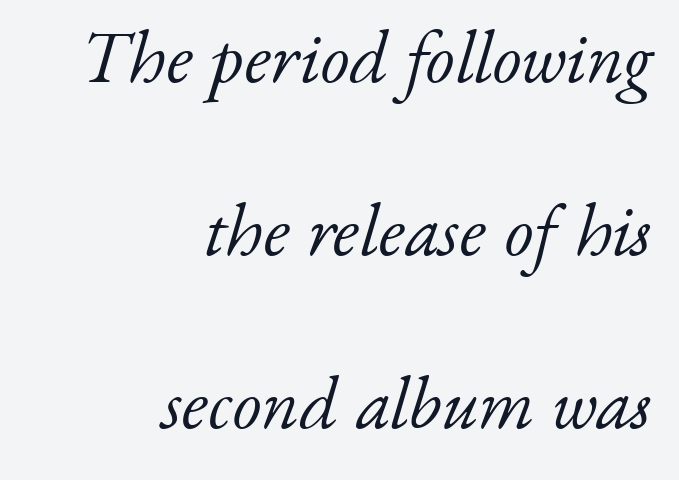
Q: Is the text bold? A: No.
Q: Is the text italic (slanted)? A: Yes, it leans right by about 17 degrees.
Q: Is the typeface a serif or a sans-serif typeface? A: Serif.
Q: Is the text underlined? A: No.
Q: How is the paragraph aligned? A: Right-aligned.
Q: Is the spacing between letters normal or unusually wide? A: Normal.
Q: Is the spacing between lines tight, normal or loose? A: Loose.
Q: Width (condensed, normal, or wide)? A: Normal.
Q: Stroke contrast? A: Low.
Q: x-height? A: Small.
Q: Monospaced? A: No.
